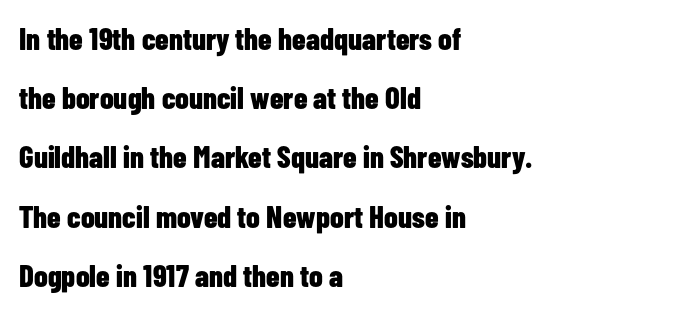
Do the characters align in a grid? No, the font is proportional. These lines stack with their left ends in a neat column. The rendering uses a large line-height, opening up the rows. Glance below the letters and you will spot only blank space.
